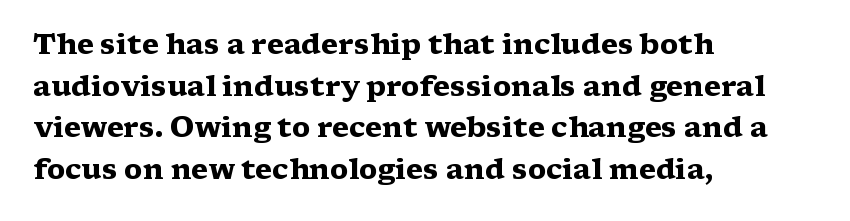
{"serif": "yes", "italic": "no", "bold": "yes", "weight": "heavy", "width": "wide", "stroke_contrast": "medium", "x_height": "medium", "monospaced": "no", "underline": "no", "align": "left", "line_spacing": "normal", "line_spacing_ratio": 1.49, "letter_spacing": "normal", "letter_spacing_em": 0.0, "glyph_px": 28}
